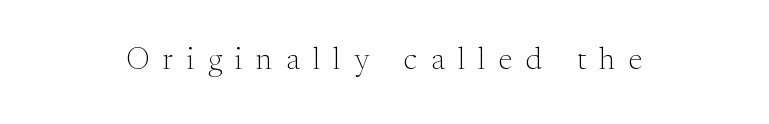
{"serif": "yes", "italic": "no", "bold": "no", "weight": "light", "width": "normal", "stroke_contrast": "medium", "x_height": "small", "monospaced": "no", "underline": "no", "letter_spacing": "wide", "letter_spacing_em": 0.44, "glyph_px": 31}
